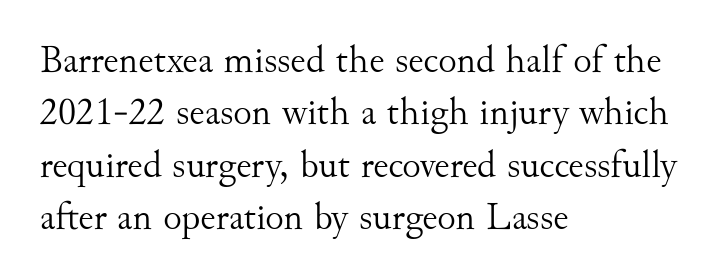
{"serif": "yes", "italic": "no", "bold": "no", "weight": "light", "width": "normal", "stroke_contrast": "medium", "x_height": "small", "monospaced": "no", "underline": "no", "align": "left", "line_spacing": "normal", "line_spacing_ratio": 1.34, "letter_spacing": "normal", "letter_spacing_em": 0.0, "glyph_px": 39}
